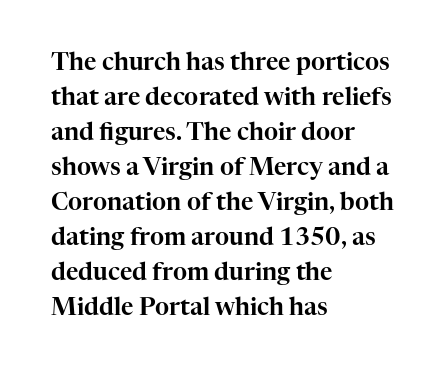
Style check: upright. The designer left line spacing at the default. Casual observation: everything's shoved over to the left. Tracking here is standard; glyphs follow each other at the usual distance. The foot of each line stays bare and open.
